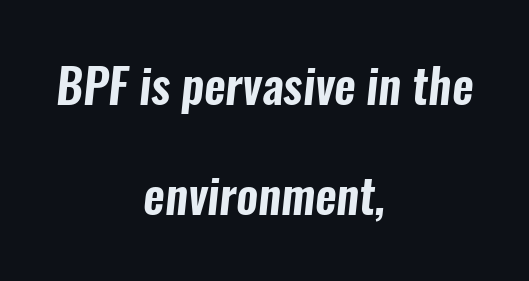
{"serif": "no", "width": "condensed", "stroke_contrast": "low", "x_height": "medium", "monospaced": "no", "underline": "no", "align": "center", "line_spacing": "loose", "line_spacing_ratio": 2.33, "letter_spacing": "normal", "letter_spacing_em": 0.0, "glyph_px": 47}
